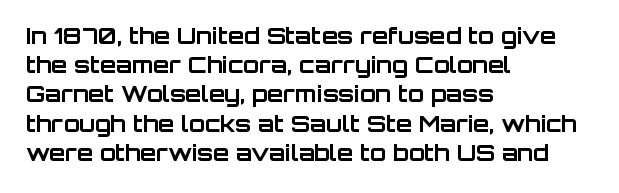
Is the block centered? No — it sits flush against the left margin. Strong, thick strokes mark this as bold type. Plain, unruled lines of type. Nothing unusual about the tracking: characters are spaced as the font intends. When letters stand straight like this, we call the style roman or upright. One glance says typical: line gaps are just what's usual.
